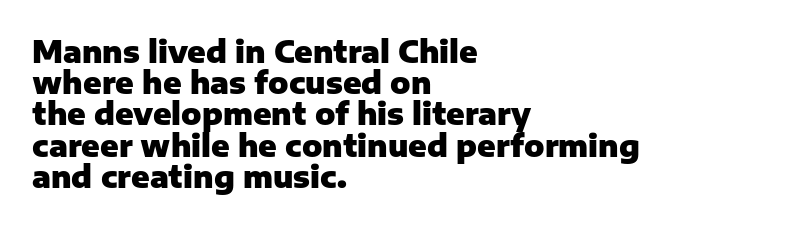
The space between consecutive lines is stingy. You can tell it's not italic because the verticals are truly vertical. Look at the stroke-to-counter ratio: heavy, a bold. The glyphs are unaccompanied by any horizontal stroke below them. These lines are set flush left with a ragged right edge.
